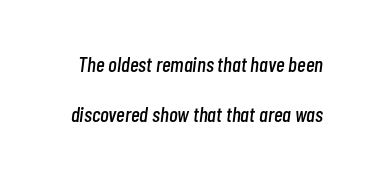
Q: Is the text italic (slanted)? A: Yes, it leans right by about 7 degrees.
Q: Is the text underlined? A: No.
Q: Is the spacing between letters normal or unusually wide? A: Normal.
Q: Is the spacing between lines tight, normal or loose? A: Loose.
